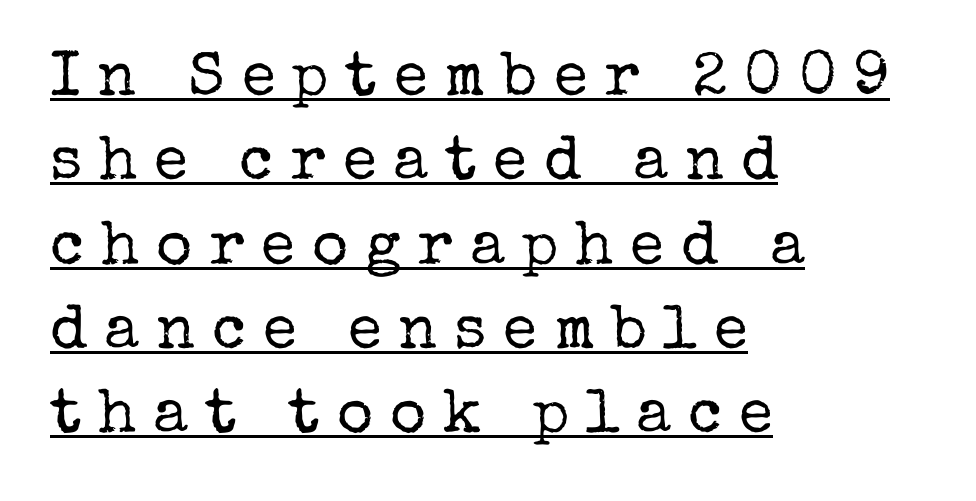
{"serif": "yes", "italic": "no", "bold": "no", "weight": "regular", "width": "normal", "stroke_contrast": "low", "x_height": "medium", "monospaced": "no", "underline": "yes", "align": "left", "line_spacing": "normal", "line_spacing_ratio": 1.36, "letter_spacing": "wide", "letter_spacing_em": 0.27, "glyph_px": 62}
